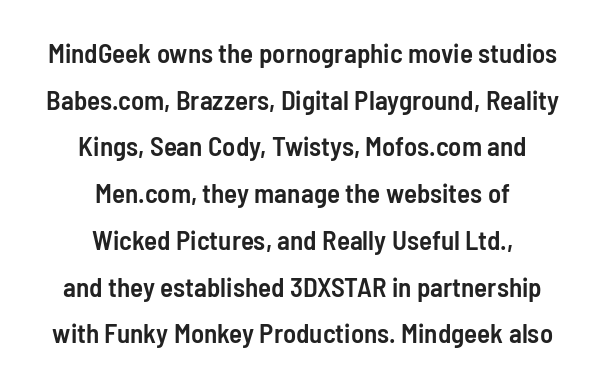
Q: Is the text bold? A: Semi-bold.
Q: Is the text italic (slanted)? A: No, it is upright.
Q: Is the text underlined? A: No.
Q: How is the paragraph aligned? A: Centered.
Q: Is the spacing between letters normal or unusually wide? A: Normal.
